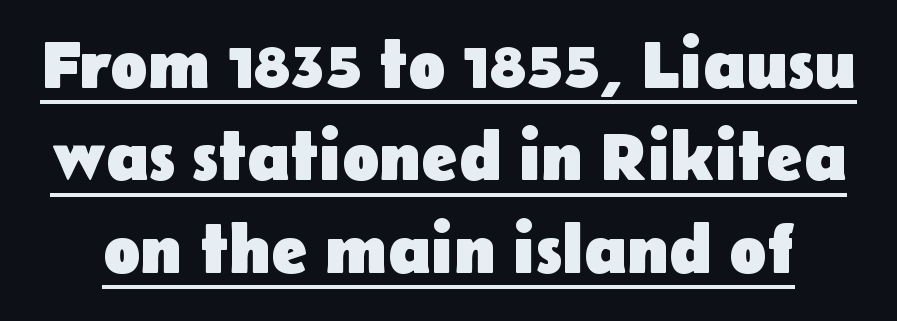
In terms of letterform style, serifs are entirely absent. How would I describe the line gaps? Plain and ordinary. Students, observe the line beneath the letters — that is underlining. Caption: standard tracking, unaltered.
